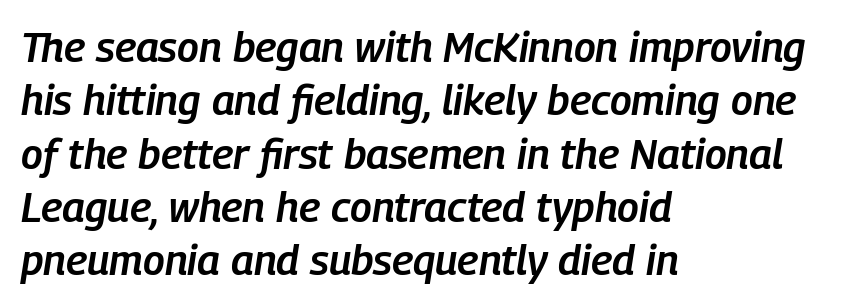
{"italic": "yes", "lean": "right", "slant_degrees": 9, "bold": "semi", "weight": "semibold", "width": "condensed", "stroke_contrast": "low", "x_height": "medium", "monospaced": "no", "underline": "no", "align": "left", "line_spacing": "normal", "line_spacing_ratio": 1.27, "letter_spacing": "normal", "letter_spacing_em": 0.0, "glyph_px": 42}
